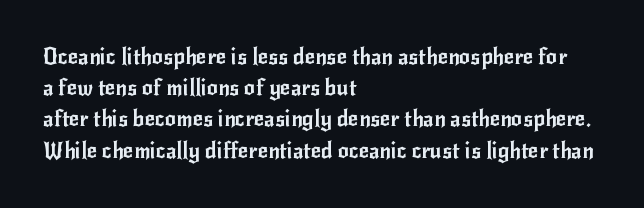
The image shows 22 px text type, upright; set left-aligned, normal line spacing (1.42x), normal letter spacing, not underlined.
